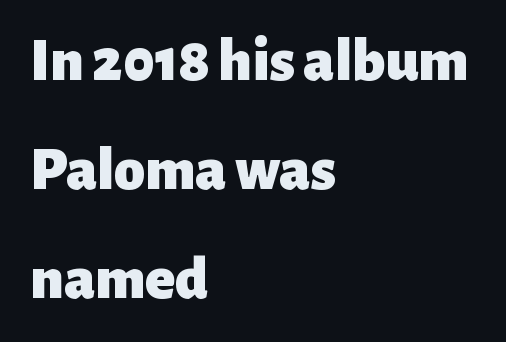
Q: Is the text bold? A: Yes.
Q: Is the text italic (slanted)? A: No, it is upright.
Q: Is the typeface a serif or a sans-serif typeface? A: Sans-serif.
Q: Is the text underlined? A: No.
Q: How is the paragraph aligned? A: Left-aligned.
Q: Is the spacing between letters normal or unusually wide? A: Normal.
Q: Width (condensed, normal, or wide)? A: Normal.
Q: Stroke contrast? A: Low.
Q: x-height? A: Medium.
Q: Monospaced? A: No.
